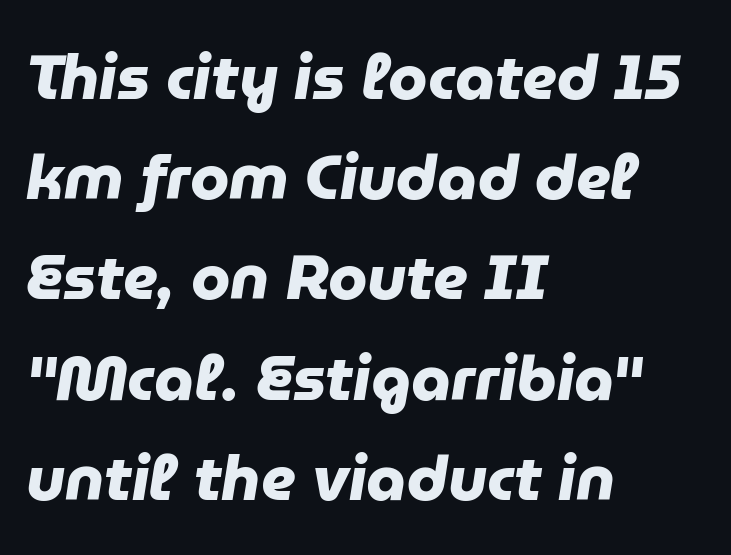
Heft: maximum for text — a bold. In terms of leading, this rendering sits right in the middle. The designer went with a sans here, leaving each stem footless. Decoration check: the copy has no underline. Here the designer chose a conventional face with non-uniform glyph widths. The line texture is even and compact thanks to regular tracking.
